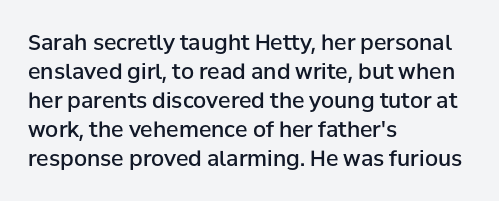
The image shows 21 px text type, upright; set left-aligned, normal line spacing (1.38x), normal letter spacing, not underlined.
